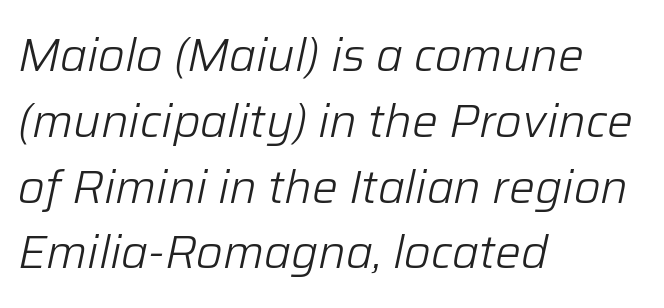
{"italic": "yes", "lean": "right", "slant_degrees": 12, "bold": "no", "weight": "light", "width": "normal", "stroke_contrast": "low", "x_height": "medium", "monospaced": "no", "underline": "no", "align": "left", "line_spacing": "normal", "line_spacing_ratio": 1.43, "letter_spacing": "normal", "letter_spacing_em": 0.0, "glyph_px": 46}
